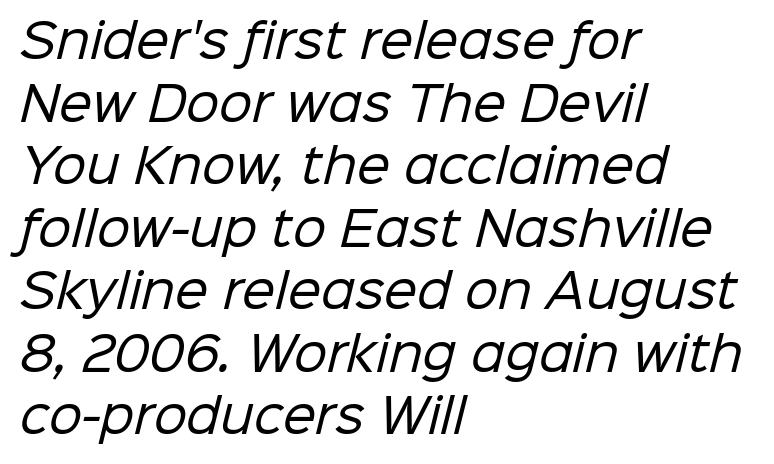
Q: Is the text bold? A: No.
Q: Is the typeface a serif or a sans-serif typeface? A: Sans-serif.
Q: Is the text underlined? A: No.
Q: How is the paragraph aligned? A: Left-aligned.
Q: Is the spacing between letters normal or unusually wide? A: Normal.
Q: Is the spacing between lines tight, normal or loose? A: Normal.
Q: Width (condensed, normal, or wide)? A: Normal.
Q: Stroke contrast? A: Low.
Q: x-height? A: Medium.
Q: Monospaced? A: No.
